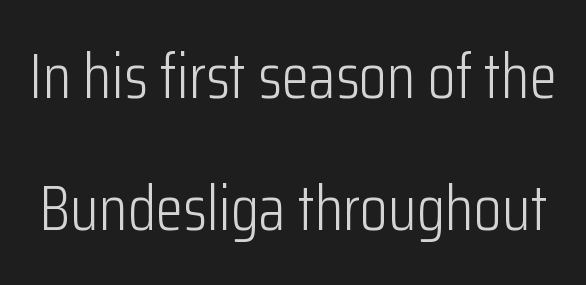
{"serif": "no", "italic": "no", "bold": "no", "weight": "light", "width": "condensed", "stroke_contrast": "low", "x_height": "medium", "monospaced": "no", "underline": "no", "line_spacing": "loose", "line_spacing_ratio": 2.1, "letter_spacing": "normal", "letter_spacing_em": 0.0, "glyph_px": 63}
